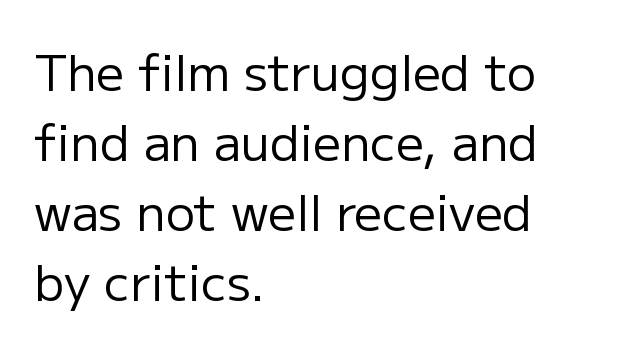
Q: Is the text bold? A: No.
Q: Is the text italic (slanted)? A: No, it is upright.
Q: Is the typeface a serif or a sans-serif typeface? A: Sans-serif.
Q: Is the text underlined? A: No.
Q: How is the paragraph aligned? A: Left-aligned.
Q: Is the spacing between letters normal or unusually wide? A: Normal.
Q: Is the spacing between lines tight, normal or loose? A: Normal.
Q: Width (condensed, normal, or wide)? A: Normal.
Q: Stroke contrast? A: Low.
Q: x-height? A: Medium.
Q: Monospaced? A: No.
